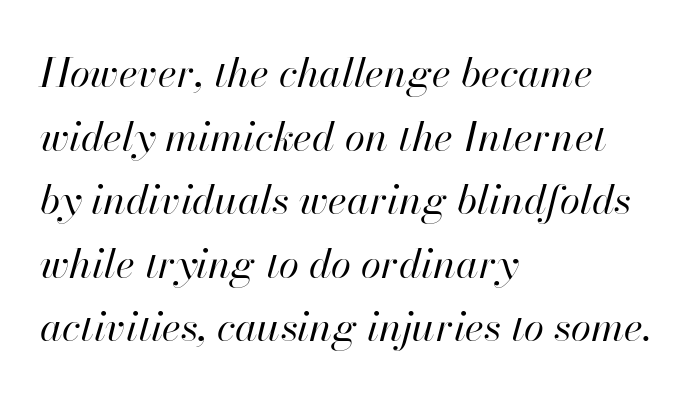
{"italic": "yes", "lean": "right", "slant_degrees": 13, "bold": "no", "weight": "regular", "width": "normal", "stroke_contrast": "high", "x_height": "small", "monospaced": "no", "underline": "no", "align": "left", "line_spacing": "normal", "line_spacing_ratio": 1.55, "letter_spacing": "normal", "letter_spacing_em": 0.0, "glyph_px": 41}
